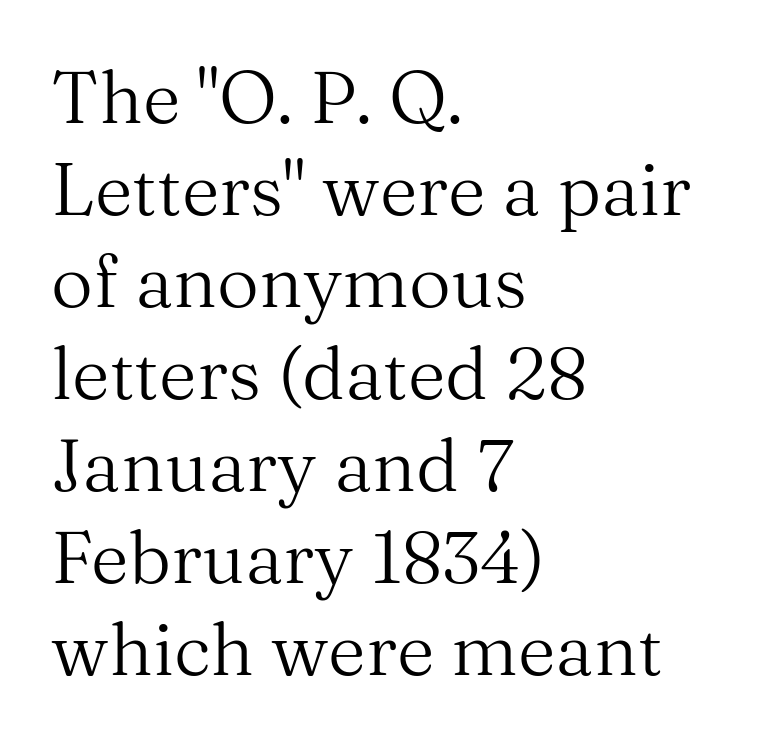
Q: Is the text bold? A: No.
Q: Is the text italic (slanted)? A: No, it is upright.
Q: Is the typeface a serif or a sans-serif typeface? A: Serif.
Q: Is the text underlined? A: No.
Q: How is the paragraph aligned? A: Left-aligned.
Q: Is the spacing between letters normal or unusually wide? A: Normal.
Q: Is the spacing between lines tight, normal or loose? A: Normal.
Q: Width (condensed, normal, or wide)? A: Normal.
Q: Stroke contrast? A: Medium.
Q: x-height? A: Medium.
Q: Monospaced? A: No.
